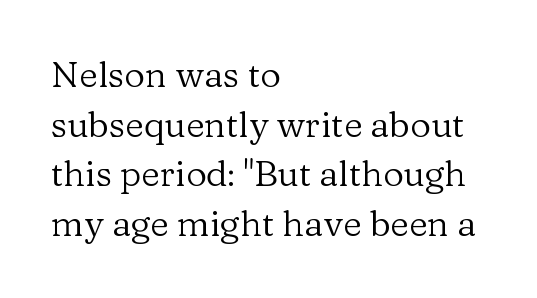
The passage shown is typed in a proportional face where columns would drift. This reads as an unemphasized weight, regular at the heaviest. In terms of letterform style, serifs are clearly present. Posture: vertical. If you measured baseline to baseline, you'd find a middling distance.
